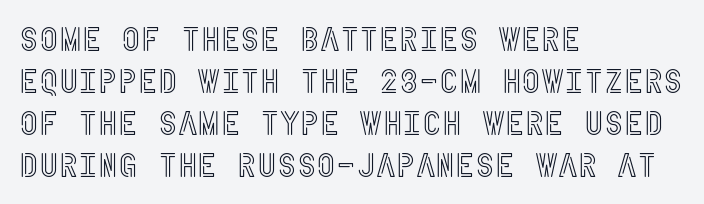
Q: Is the text italic (slanted)? A: No, it is upright.
Q: Is the text underlined? A: No.
Q: How is the paragraph aligned? A: Left-aligned.
Q: Is the spacing between letters normal or unusually wide? A: Normal.
Q: Width (condensed, normal, or wide)? A: Condensed.
Q: x-height? A: Large.
